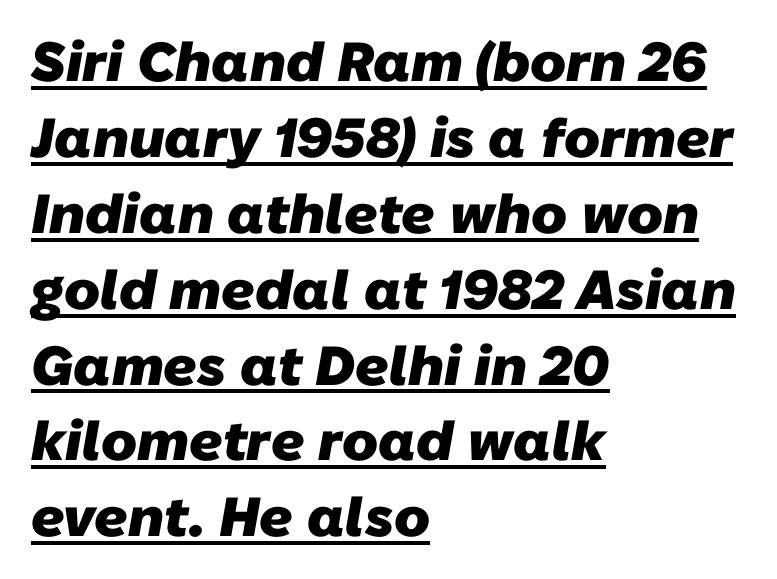
The image shows 55 px heavy sans-serif type; set left-aligned, normal line spacing (1.38x), normal letter spacing, underlined; low stroke contrast and a medium x-height.
